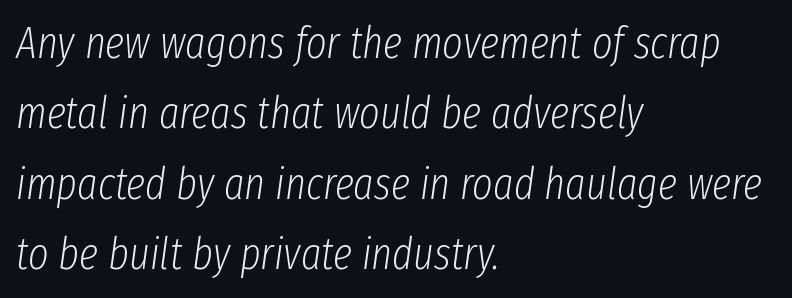
The passage shown stacks its lines at a standard gap. Bare-footed words on every line. The letters advance in unequal steps, a hallmark of proportional type. The tracking reads as untouched default to a designer's eye.
